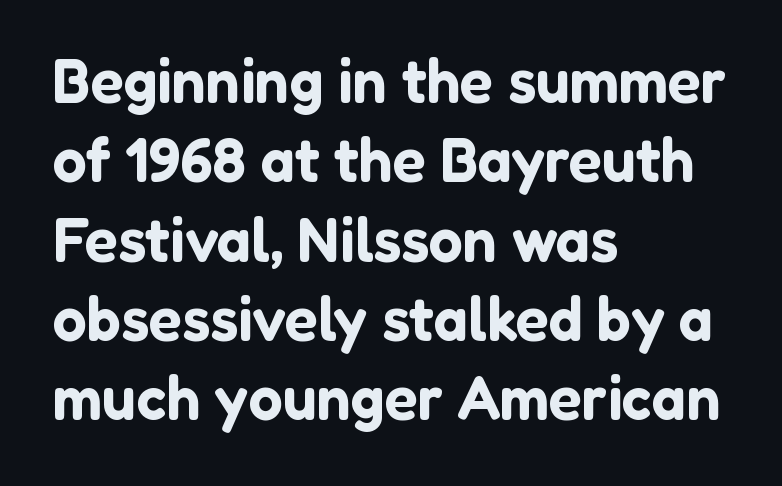
The image shows 61 px sans-serif type, upright; set left-aligned, normal line spacing (1.3x), normal letter spacing, not underlined; low stroke contrast and a medium x-height.
